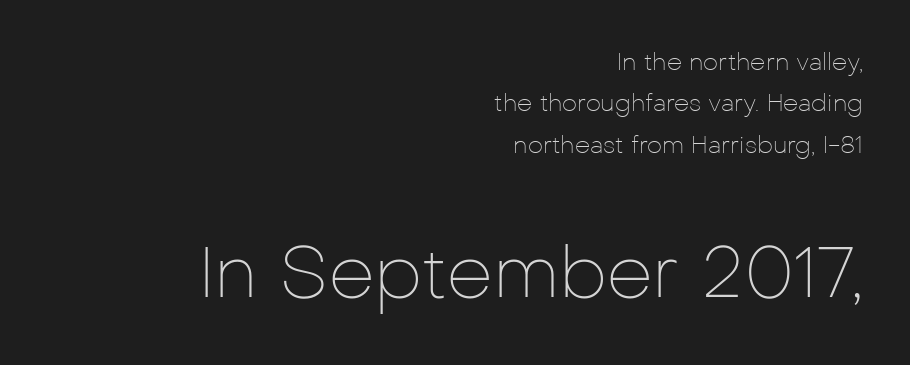
{"serif": "no", "italic": "no", "bold": "no", "weight": "thin", "width": "normal", "stroke_contrast": "low", "x_height": "medium", "monospaced": "no", "underline": "no", "align": "right", "line_spacing_ratio": 1.72, "letter_spacing": "normal", "letter_spacing_em": 0.0, "larger_block": "second", "size_ratio": 3.0, "glyph_px": 72}
